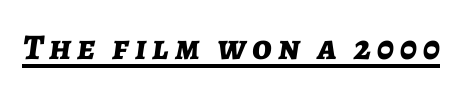
Q: Is the text bold? A: Yes.
Q: Is the text italic (slanted)? A: Yes, it leans right by about 7 degrees.
Q: Is the text underlined? A: Yes.
Q: Width (condensed, normal, or wide)? A: Normal.
Q: Stroke contrast? A: Low.
Q: x-height? A: Medium.
Q: Monospaced? A: No.
